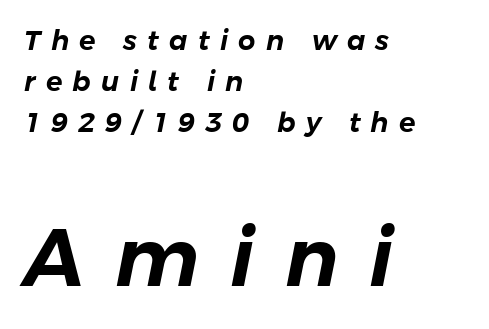
Posture: slanted. The block sitting lower on the canvas is the one with enlarged characters. The gap between lines stays unmarked. The letters are spread apart with noticeably loose tracking. Proportional: the letters do not fall into vertical columns. The block of text has a typical density, with ordinary space between rows.
